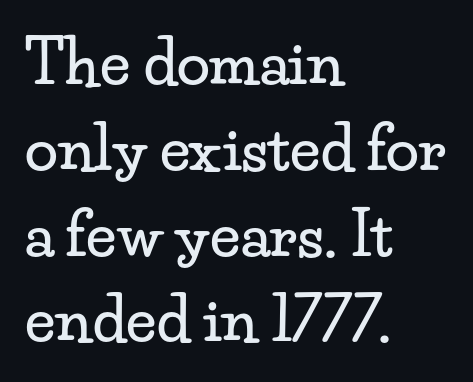
The image shows 60 px wide serif type, upright; set left-aligned, normal line spacing (1.43x), normal letter spacing, not underlined; low stroke contrast and a small x-height.
